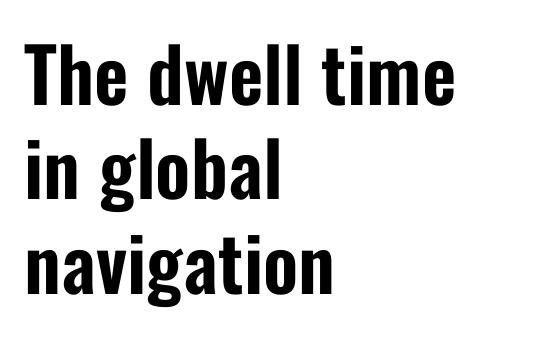
Q: Is the text italic (slanted)? A: No, it is upright.
Q: Is the typeface a serif or a sans-serif typeface? A: Sans-serif.
Q: Is the text underlined? A: No.
Q: How is the paragraph aligned? A: Left-aligned.
Q: Is the spacing between letters normal or unusually wide? A: Normal.
Q: Is the spacing between lines tight, normal or loose? A: Normal.
Q: Width (condensed, normal, or wide)? A: Condensed.
Q: Stroke contrast? A: Low.
Q: x-height? A: Medium.
Q: Monospaced? A: No.
